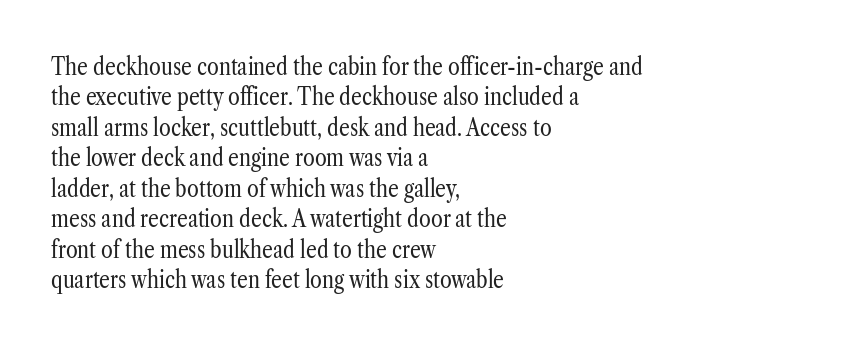
The type sits square on the baseline with zero lean. Only glyphs here, with clear space below each row. This sample is left-justified, so line endings fall wherever the words run out. Nothing unusual about the tracking: characters are spaced as the font intends. No extra ink here — the face is not bold.
